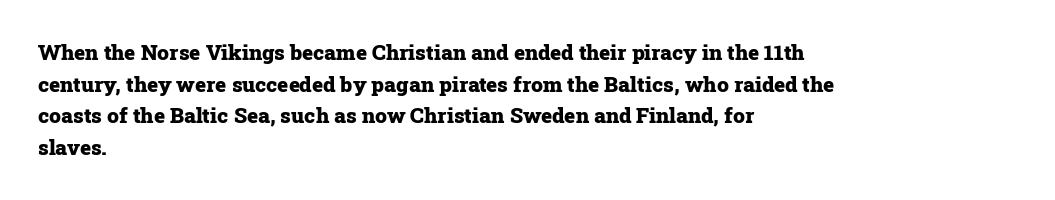
Q: Is the text bold? A: Yes.
Q: Is the text italic (slanted)? A: No, it is upright.
Q: Is the text underlined? A: No.
Q: How is the paragraph aligned? A: Left-aligned.
Q: Is the spacing between letters normal or unusually wide? A: Normal.
Q: Is the spacing between lines tight, normal or loose? A: Normal.
